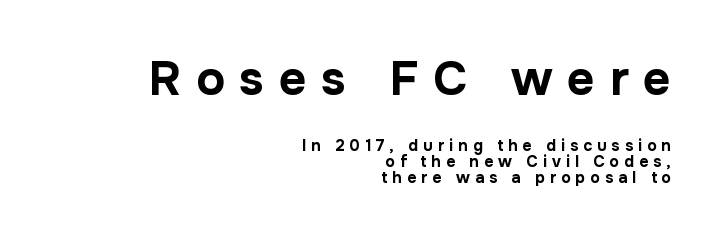
{"serif": "no", "italic": "no", "bold": "yes", "weight": "bold", "width": "normal", "stroke_contrast": "low", "x_height": "medium", "monospaced": "no", "underline": "no", "align": "right", "line_spacing": "tight", "line_spacing_ratio": 1.01, "letter_spacing": "wide", "letter_spacing_em": 0.31, "larger_block": "first", "size_ratio": 3.0, "glyph_px": 48}
